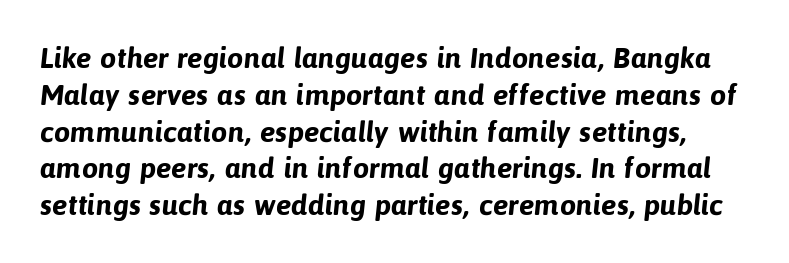
Q: Is the text bold? A: Yes.
Q: Is the typeface a serif or a sans-serif typeface? A: Sans-serif.
Q: Is the text underlined? A: No.
Q: Is the spacing between letters normal or unusually wide? A: Normal.
Q: Is the spacing between lines tight, normal or loose? A: Normal.
Q: Width (condensed, normal, or wide)? A: Normal.
Q: Stroke contrast? A: Low.
Q: x-height? A: Medium.
Q: Monospaced? A: No.
